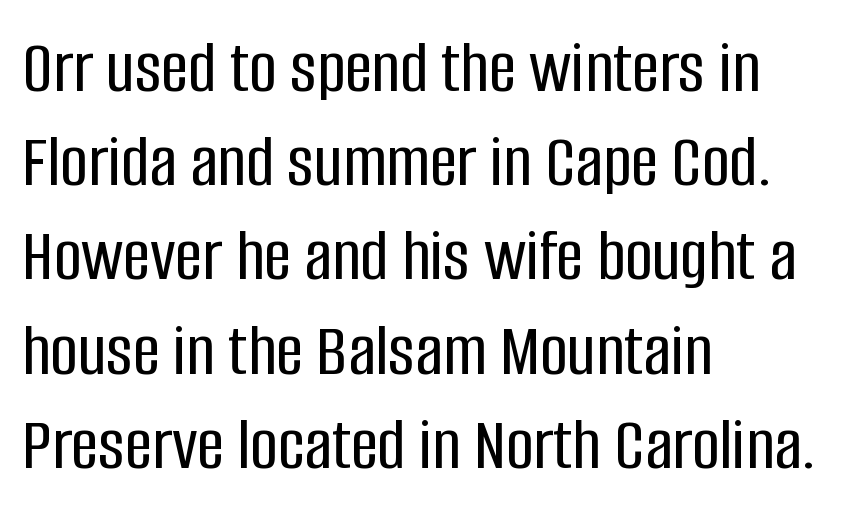
Q: Is the text italic (slanted)? A: No, it is upright.
Q: Is the typeface a serif or a sans-serif typeface? A: Sans-serif.
Q: Is the text underlined? A: No.
Q: How is the paragraph aligned? A: Left-aligned.
Q: Is the spacing between letters normal or unusually wide? A: Normal.
Q: Width (condensed, normal, or wide)? A: Condensed.
Q: Stroke contrast? A: Low.
Q: x-height? A: Large.
Q: Monospaced? A: No.
